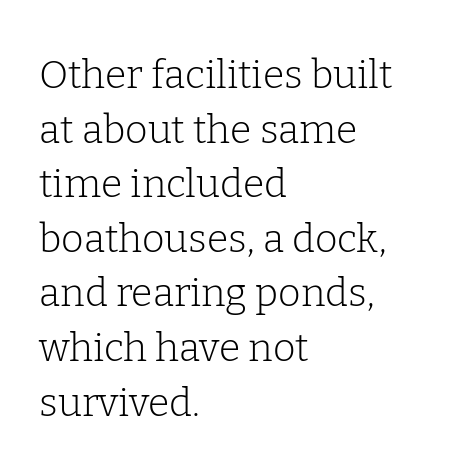
The image shows 39 px light serif type, upright; set left-aligned, normal line spacing (1.4x), normal letter spacing, not underlined; low stroke contrast and a medium x-height.
